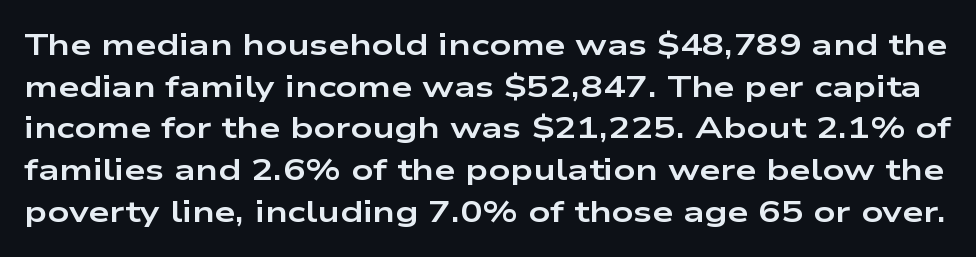
{"serif": "no", "italic": "no", "bold": "yes", "weight": "bold", "width": "wide", "stroke_contrast": "low", "x_height": "medium", "monospaced": "no", "underline": "no", "line_spacing": "normal", "line_spacing_ratio": 1.39, "letter_spacing": "normal", "letter_spacing_em": 0.0, "glyph_px": 30}
